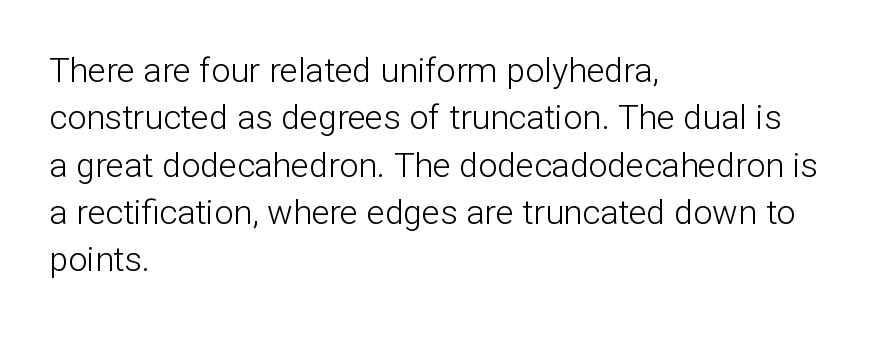
The image shows 34 px light sans-serif type, upright; set left-aligned, normal line spacing (1.39x), normal letter spacing, not underlined; low stroke contrast and a medium x-height.
